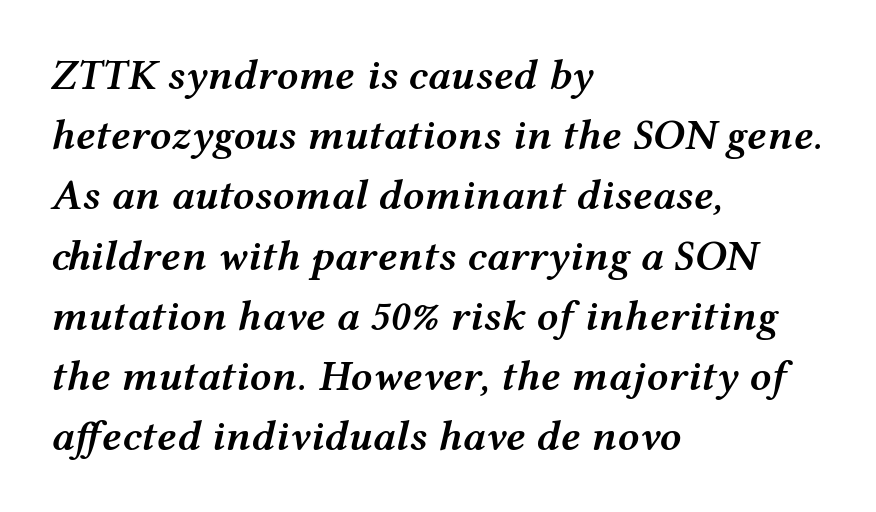
{"italic": "yes", "lean": "right", "slant_degrees": 12, "bold": "semi", "weight": "semibold", "width": "wide", "stroke_contrast": "medium", "x_height": "medium", "monospaced": "no", "underline": "no", "align": "left", "line_spacing": "normal", "line_spacing_ratio": 1.4, "letter_spacing": "normal", "letter_spacing_em": 0.0, "glyph_px": 43}
